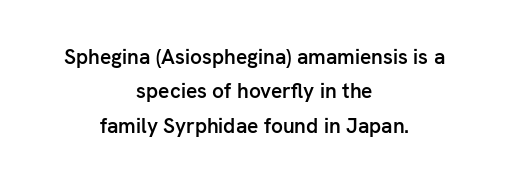
{"italic": "no", "bold": "semi", "underline": "no", "align": "center", "line_spacing": "normal", "line_spacing_ratio": 1.64, "letter_spacing": "normal", "letter_spacing_em": 0.0, "glyph_px": 21}
